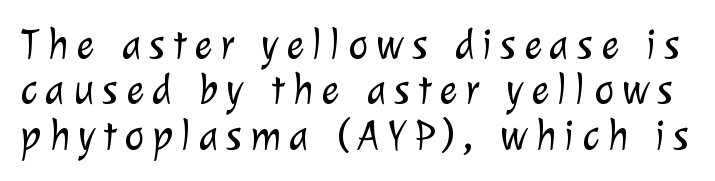
{"serif": "no", "bold": "no", "weight": "light", "width": "normal", "stroke_contrast": "low", "x_height": "medium", "monospaced": "no", "underline": "no", "line_spacing": "tight", "line_spacing_ratio": 1.08, "glyph_px": 42}
